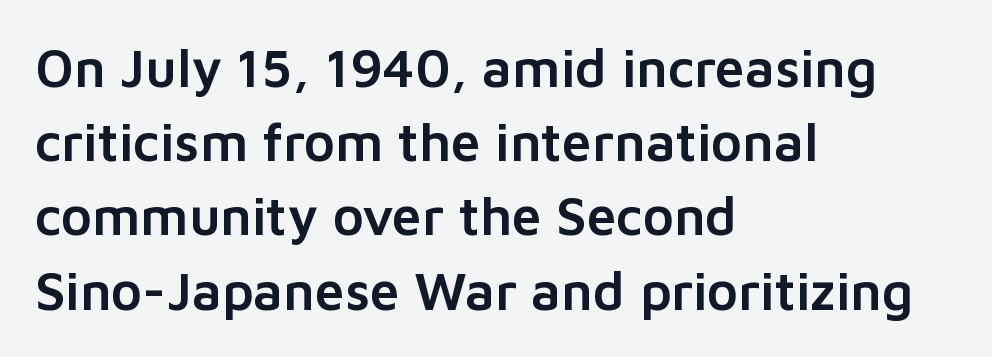
Q: Is the text italic (slanted)? A: No, it is upright.
Q: Is the typeface a serif or a sans-serif typeface? A: Sans-serif.
Q: Is the text underlined? A: No.
Q: How is the paragraph aligned? A: Left-aligned.
Q: Is the spacing between letters normal or unusually wide? A: Normal.
Q: Is the spacing between lines tight, normal or loose? A: Normal.
Q: Width (condensed, normal, or wide)? A: Normal.
Q: Stroke contrast? A: Low.
Q: x-height? A: Medium.
Q: Monospaced? A: No.
